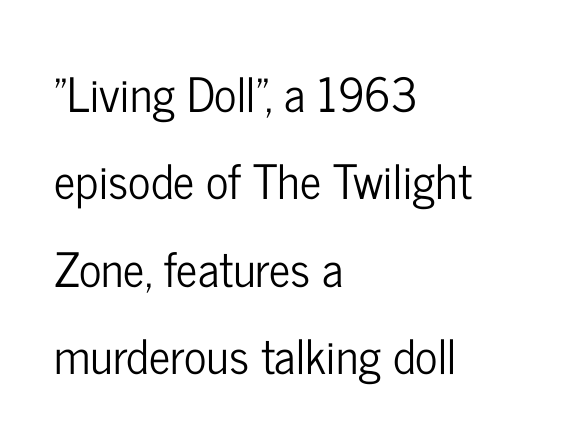
Q: Is the text italic (slanted)? A: No, it is upright.
Q: Is the typeface a serif or a sans-serif typeface? A: Sans-serif.
Q: Is the text underlined? A: No.
Q: How is the paragraph aligned? A: Left-aligned.
Q: Is the spacing between letters normal or unusually wide? A: Normal.
Q: Width (condensed, normal, or wide)? A: Condensed.
Q: Stroke contrast? A: Low.
Q: x-height? A: Medium.
Q: Monospaced? A: No.
